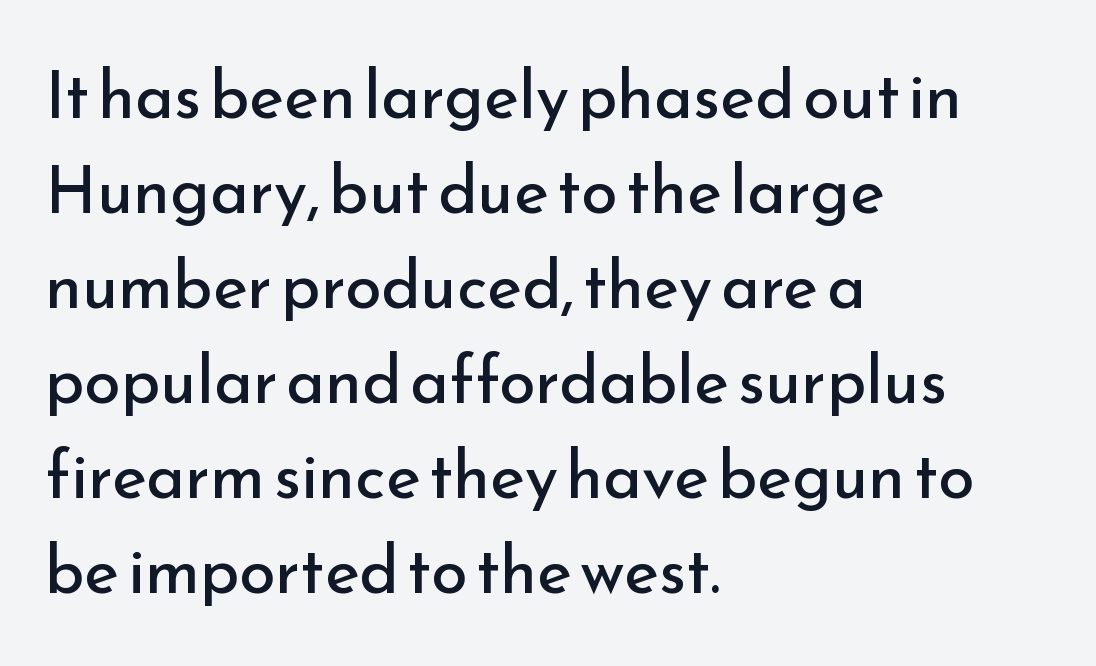
Serifs: no, the terminals of the letterforms are clean. The weight tops out at a normal text grade. Glance below the letters and you will spot only blank space. Interline gaps are of average width in this sample. The axis of the letterforms is exactly vertical. Glyph-to-glyph distance matches everyday printed text.
